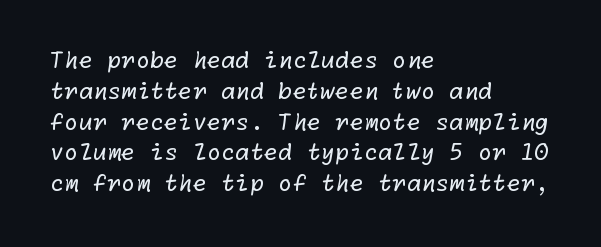
Q: Is the text bold? A: No.
Q: Is the text underlined? A: No.
Q: How is the paragraph aligned? A: Left-aligned.
Q: Is the spacing between letters normal or unusually wide? A: Normal.
Q: Is the spacing between lines tight, normal or loose? A: Normal.
